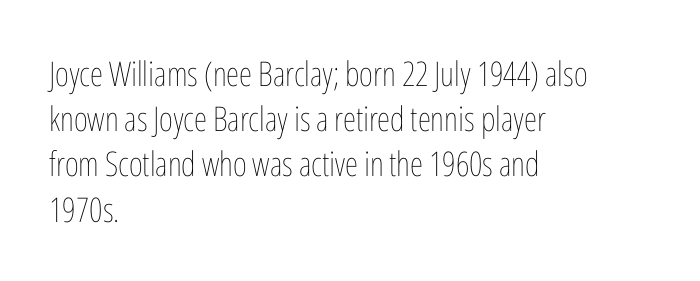
Q: Is the text bold? A: No.
Q: Is the text italic (slanted)? A: No, it is upright.
Q: Is the text underlined? A: No.
Q: How is the paragraph aligned? A: Left-aligned.
Q: Is the spacing between letters normal or unusually wide? A: Normal.
Q: Is the spacing between lines tight, normal or loose? A: Normal.
Q: Width (condensed, normal, or wide)? A: Condensed.
Q: Stroke contrast? A: Low.
Q: x-height? A: Medium.
Q: Monospaced? A: No.
